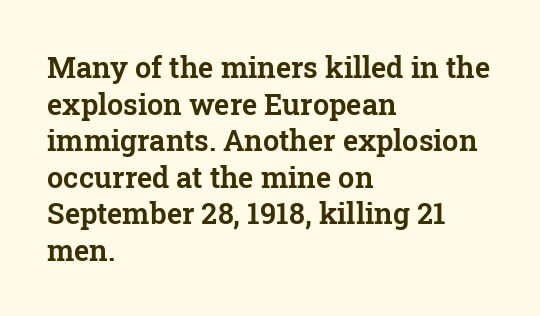
The image shows 29 px serif type, upright; set left-aligned, normal line spacing (1.26x), normal letter spacing, not underlined; low stroke contrast and a medium x-height.
